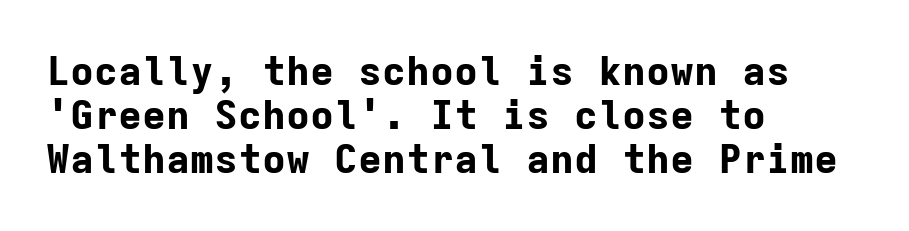
Q: Is the text bold? A: Yes.
Q: Is the text italic (slanted)? A: No, it is upright.
Q: Is the typeface a serif or a sans-serif typeface? A: Sans-serif.
Q: Is the text underlined? A: No.
Q: How is the paragraph aligned? A: Left-aligned.
Q: Is the spacing between letters normal or unusually wide? A: Normal.
Q: Is the spacing between lines tight, normal or loose? A: Tight.
Q: Width (condensed, normal, or wide)? A: Normal.
Q: Stroke contrast? A: Low.
Q: x-height? A: Medium.
Q: Monospaced? A: Yes.
